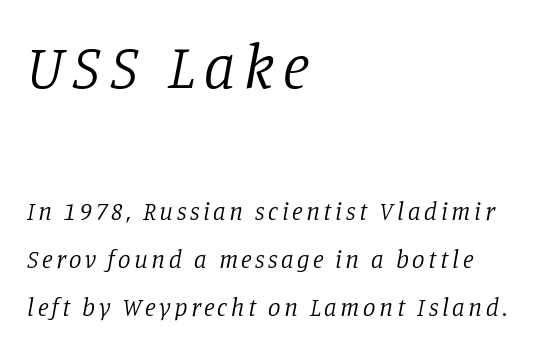
Q: Is the text bold? A: No.
Q: Is the text italic (slanted)? A: Yes, it leans right by about 11 degrees.
Q: Is the typeface a serif or a sans-serif typeface? A: Serif.
Q: Is the text underlined? A: No.
Q: How is the paragraph aligned? A: Left-aligned.
Q: Is the spacing between lines tight, normal or loose? A: Loose.
Q: Which block of text is set in a larger size, the first (top) or the second (bottom)? A: The first (top) one.
Q: Width (condensed, normal, or wide)? A: Normal.
Q: Stroke contrast? A: Low.
Q: x-height? A: Large.
Q: Monospaced? A: No.
